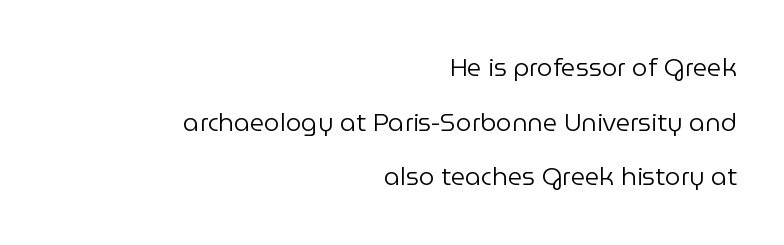
{"italic": "no", "bold": "no", "underline": "no", "align": "right", "line_spacing": "loose", "line_spacing_ratio": 2.19, "letter_spacing": "normal", "letter_spacing_em": 0.0, "glyph_px": 25}
